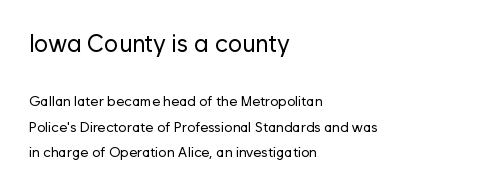
{"italic": "no", "bold": "no", "underline": "no", "align": "left", "line_spacing_ratio": 1.83, "letter_spacing": "normal", "letter_spacing_em": 0.0, "larger_block": "first", "size_ratio": 1.71, "glyph_px": 24}
